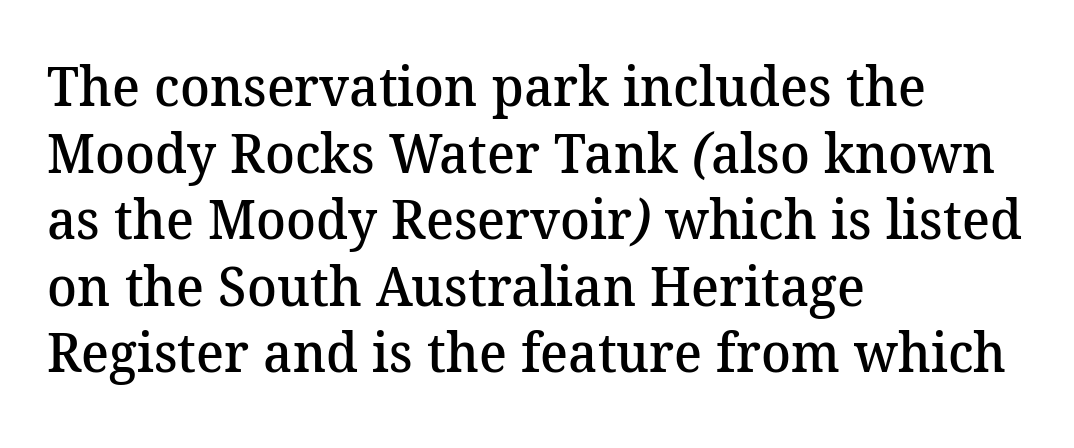
Check under the words: just untouched page. Line beginnings align vertically; line endings do not. Characters follow at the spacing the type designer built in. The passage shown is typed in a proportional face where columns would drift. The type family on display is of the serif kind. Weight check: semibold — heavier than regular, not quite bold.
